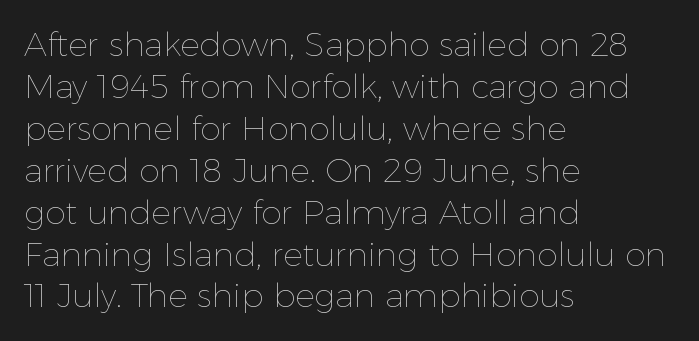
Q: Is the text bold? A: No.
Q: Is the text italic (slanted)? A: No, it is upright.
Q: Is the text underlined? A: No.
Q: How is the paragraph aligned? A: Left-aligned.
Q: Is the spacing between letters normal or unusually wide? A: Normal.
Q: Is the spacing between lines tight, normal or loose? A: Normal.
Q: Width (condensed, normal, or wide)? A: Normal.
Q: x-height? A: Medium.
Q: Monospaced? A: No.
